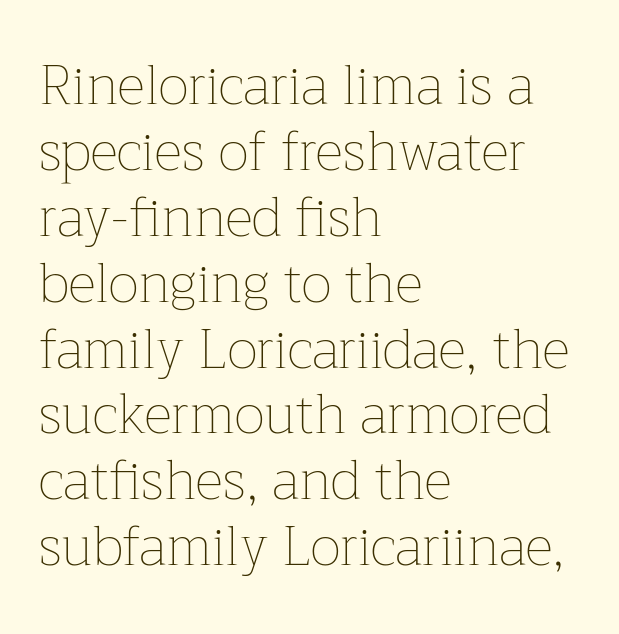
The image shows 54 px thin type, upright; set left-aligned, line spacing 1.22x, normal letter spacing, not underlined; low stroke contrast and a medium x-height.
